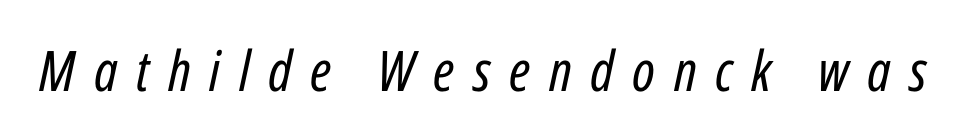
The image shows 56 px regular-weight, condensed type, italic (leaning right); set unusually wide letter spacing (+0.33 em), not underlined; low stroke contrast and a medium x-height.
